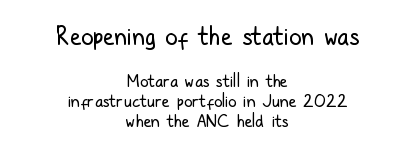
The image shows 25 px text type, upright; set centered, line spacing 1.17x, normal letter spacing, not underlined; the first (top) block is 1.47x larger.
